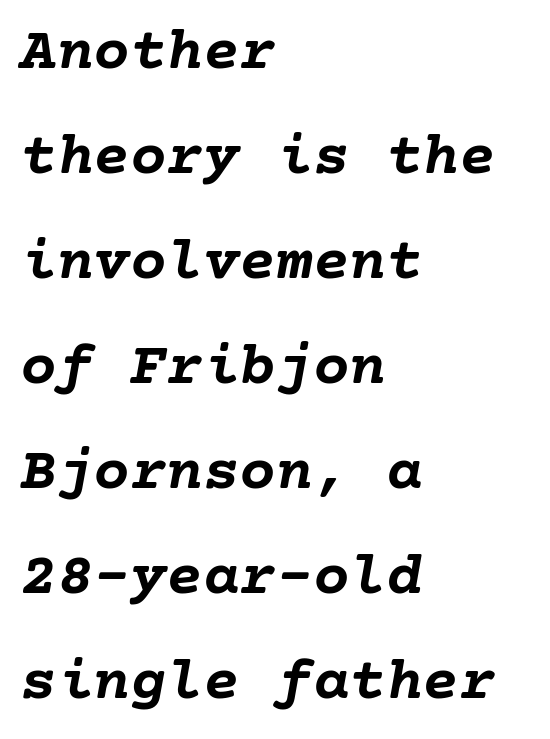
The passage shown is not underscored anywhere. Characters are canted at an angle relative to the baseline's perpendicular. The lines are quadded left. The typesetting leans heavy: a genuine bold.
